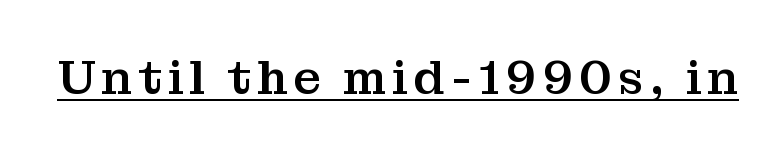
Q: Is the text italic (slanted)? A: No, it is upright.
Q: Is the typeface a serif or a sans-serif typeface? A: Serif.
Q: Is the text underlined? A: Yes.
Q: Width (condensed, normal, or wide)? A: Normal.
Q: Stroke contrast? A: Medium.
Q: x-height? A: Medium.
Q: Monospaced? A: No.
